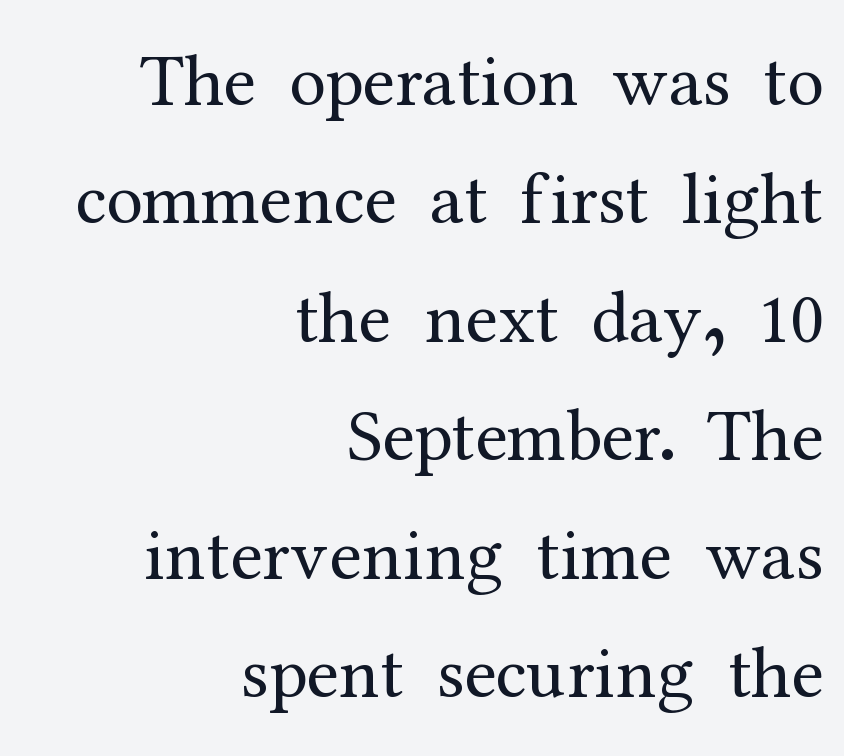
Q: Is the text bold? A: No.
Q: Is the text italic (slanted)? A: No, it is upright.
Q: Is the typeface a serif or a sans-serif typeface? A: Serif.
Q: Is the text underlined? A: No.
Q: How is the paragraph aligned? A: Right-aligned.
Q: Is the spacing between letters normal or unusually wide? A: Normal.
Q: Is the spacing between lines tight, normal or loose? A: Normal.
Q: Width (condensed, normal, or wide)? A: Normal.
Q: Stroke contrast? A: Medium.
Q: x-height? A: Medium.
Q: Monospaced? A: No.
